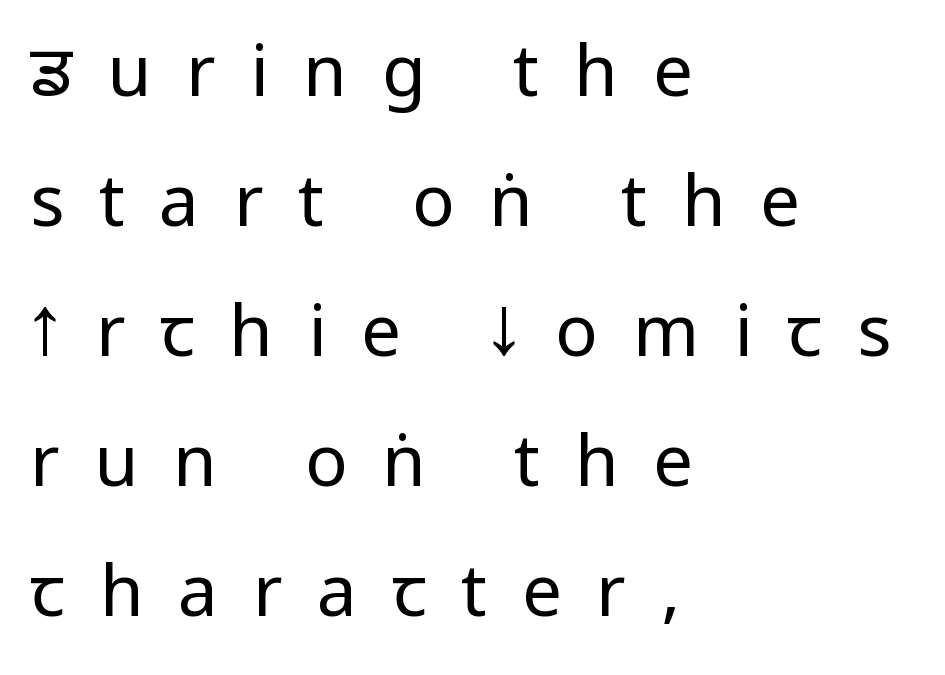
{"serif": "no", "italic": "no", "bold": "no", "weight": "regular", "width": "condensed", "stroke_contrast": "low", "x_height": "large", "monospaced": "no", "underline": "no", "align": "left", "line_spacing_ratio": 1.83, "letter_spacing": "wide", "letter_spacing_em": 0.49, "glyph_px": 71}
